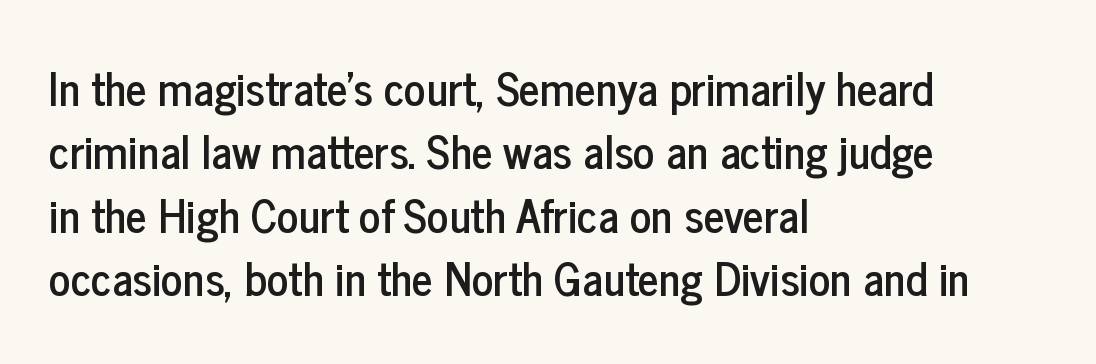
The image shows 45 px condensed sans-serif type, upright; set left-aligned, normal line spacing (1.41x), normal letter spacing, not underlined; low stroke contrast and a medium x-height.
